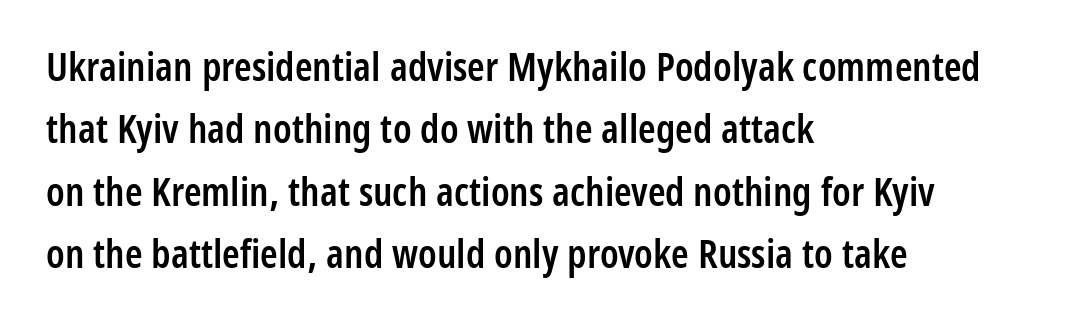
Q: Is the text bold? A: Semi-bold.
Q: Is the text italic (slanted)? A: No, it is upright.
Q: Is the typeface a serif or a sans-serif typeface? A: Sans-serif.
Q: Is the text underlined? A: No.
Q: How is the paragraph aligned? A: Left-aligned.
Q: Is the spacing between letters normal or unusually wide? A: Normal.
Q: Is the spacing between lines tight, normal or loose? A: Normal.
Q: Width (condensed, normal, or wide)? A: Condensed.
Q: Stroke contrast? A: Low.
Q: x-height? A: Medium.
Q: Monospaced? A: No.
